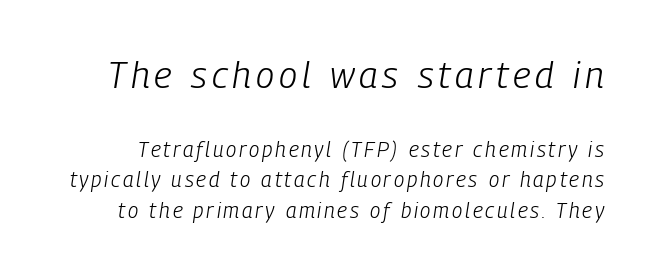
{"italic": "yes", "lean": "right", "slant_degrees": 9, "bold": "no", "weight": "light", "width": "condensed", "stroke_contrast": "low", "x_height": "medium", "monospaced": "no", "underline": "no", "line_spacing": "normal", "line_spacing_ratio": 1.46, "larger_block": "first", "size_ratio": 1.76, "glyph_px": 37}
